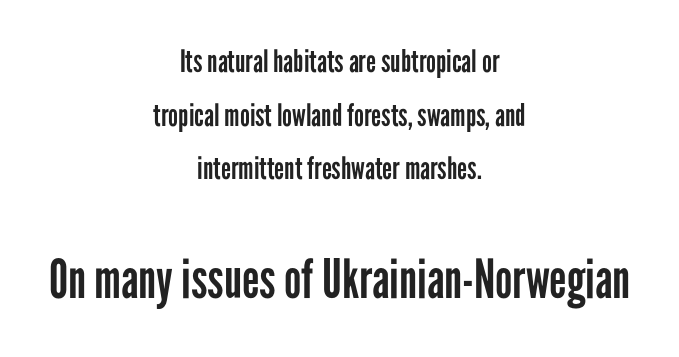
The image shows 54 px regular-weight, condensed sans-serif type, upright; set centered, line spacing 1.73x, normal letter spacing, not underlined; the second (bottom) block is 1.74x larger; low stroke contrast and a medium x-height.
